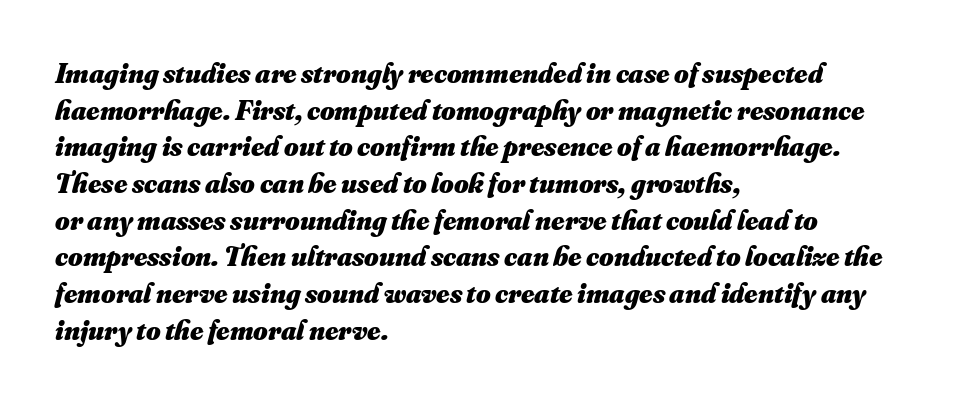
{"bold": "yes", "weight": "heavy", "width": "normal", "stroke_contrast": "medium", "x_height": "small", "monospaced": "no", "underline": "no", "align": "left", "line_spacing": "normal", "line_spacing_ratio": 1.31, "letter_spacing": "normal", "letter_spacing_em": 0.0, "glyph_px": 28}
